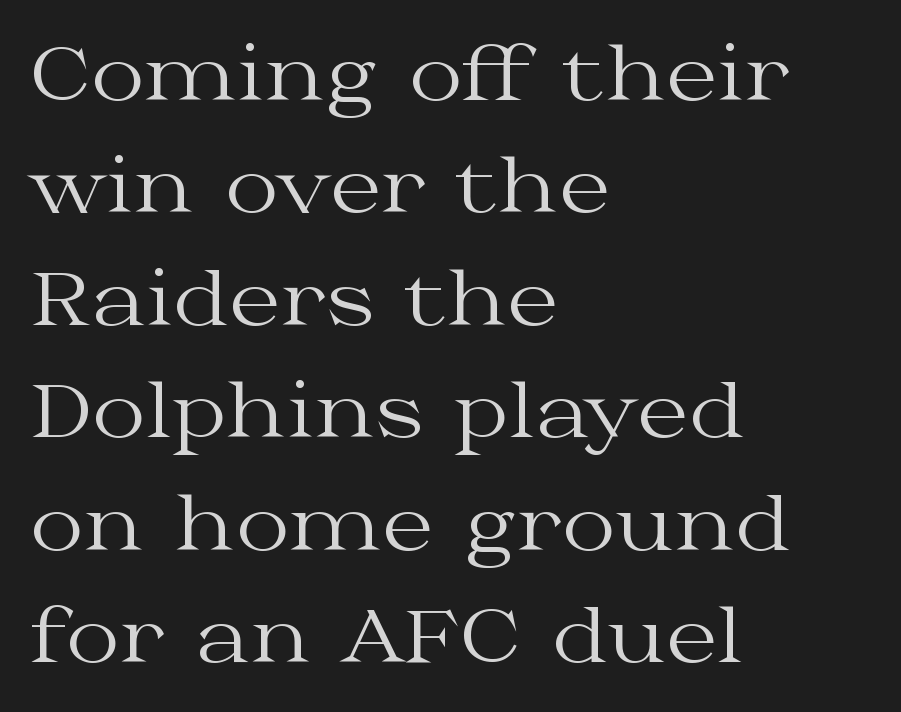
{"serif": "yes", "italic": "no", "bold": "no", "weight": "regular", "width": "wide", "stroke_contrast": "medium", "x_height": "medium", "monospaced": "no", "underline": "no", "align": "left", "line_spacing": "normal", "line_spacing_ratio": 1.52, "letter_spacing": "normal", "letter_spacing_em": 0.0, "glyph_px": 74}
